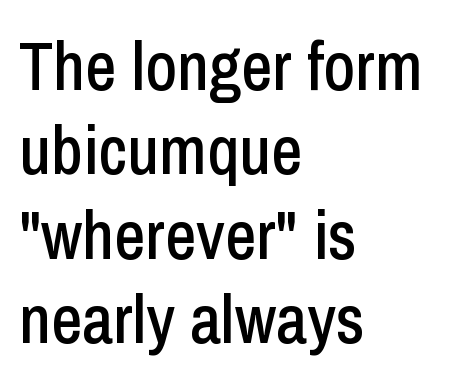
The image shows 68 px condensed sans-serif type, upright; set left-aligned, line spacing 1.24x, normal letter spacing, not underlined; low stroke contrast and a medium x-height.
